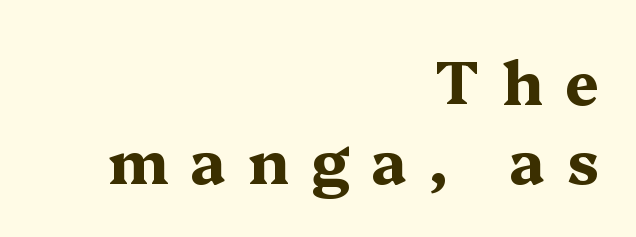
Q: Is the text bold? A: Yes.
Q: Is the text italic (slanted)? A: No, it is upright.
Q: Is the typeface a serif or a sans-serif typeface? A: Serif.
Q: Is the text underlined? A: No.
Q: How is the paragraph aligned? A: Right-aligned.
Q: Is the spacing between letters normal or unusually wide? A: Unusually wide.
Q: Is the spacing between lines tight, normal or loose? A: Normal.
Q: Width (condensed, normal, or wide)? A: Wide.
Q: Stroke contrast? A: Medium.
Q: x-height? A: Medium.
Q: Monospaced? A: No.
